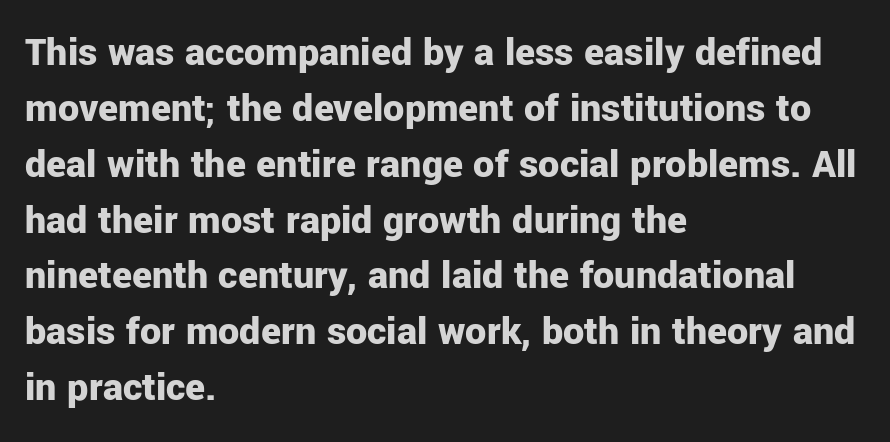
Q: Is the text bold? A: Yes.
Q: Is the text italic (slanted)? A: No, it is upright.
Q: Is the typeface a serif or a sans-serif typeface? A: Sans-serif.
Q: Is the text underlined? A: No.
Q: How is the paragraph aligned? A: Left-aligned.
Q: Is the spacing between letters normal or unusually wide? A: Normal.
Q: Is the spacing between lines tight, normal or loose? A: Normal.
Q: Width (condensed, normal, or wide)? A: Normal.
Q: Stroke contrast? A: Low.
Q: x-height? A: Medium.
Q: Monospaced? A: No.
